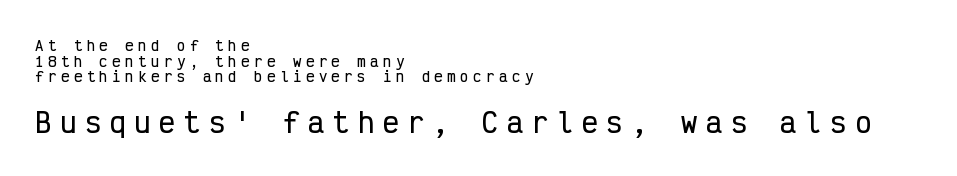
Q: Is the text italic (slanted)? A: No, it is upright.
Q: Is the text underlined? A: No.
Q: How is the paragraph aligned? A: Left-aligned.
Q: Is the spacing between letters normal or unusually wide? A: Unusually wide.
Q: Is the spacing between lines tight, normal or loose? A: Tight.
Q: Which block of text is set in a larger size, the first (top) or the second (bottom)? A: The second (bottom) one.
